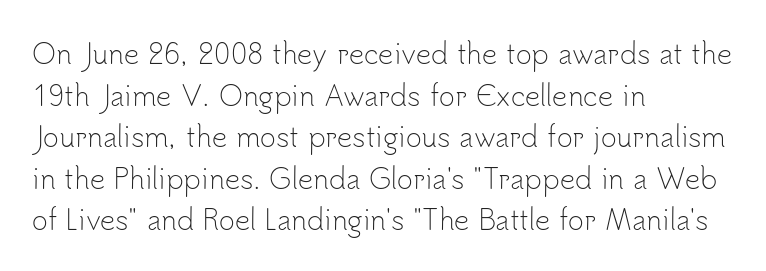
{"italic": "no", "bold": "no", "underline": "no", "align": "left", "line_spacing": "normal", "line_spacing_ratio": 1.54, "letter_spacing": "normal", "letter_spacing_em": 0.0, "glyph_px": 27}
